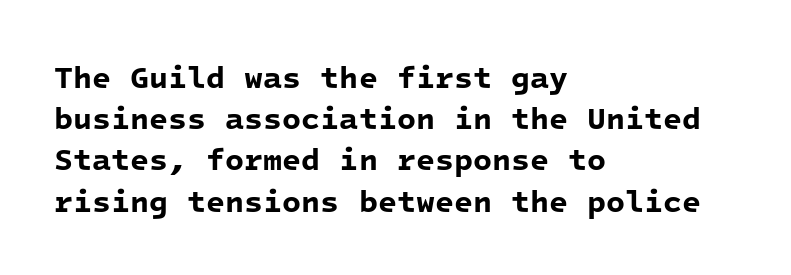
Every character here occupies the same horizontal width, giving the sample a typewriter-like rhythm. Descender tails drop into unmarked territory. Observe the ordinary spacing: letters are neighbours, not strangers. Look at the stroke-to-counter ratio: heavy, a bold.
